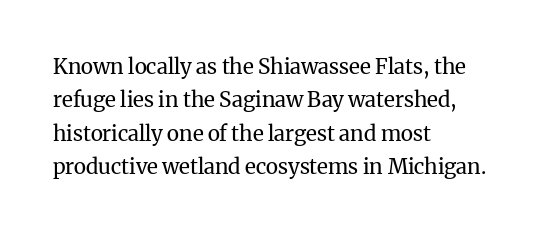
How would I describe the line gaps? Plain and ordinary. Weight: in the light-to-regular range. The type is set solid horizontally, with unmodified tracking. The lines are quadded left.
